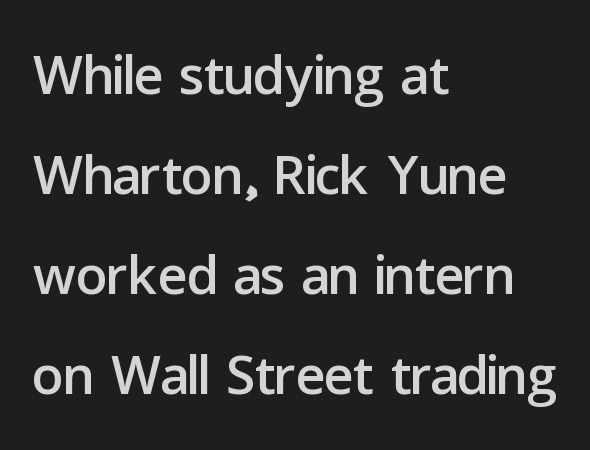
{"serif": "no", "italic": "no", "width": "normal", "stroke_contrast": "low", "x_height": "medium", "monospaced": "no", "underline": "no", "align": "left", "line_spacing": "normal", "line_spacing_ratio": 1.28, "letter_spacing": "normal", "letter_spacing_em": 0.0, "glyph_px": 78}
